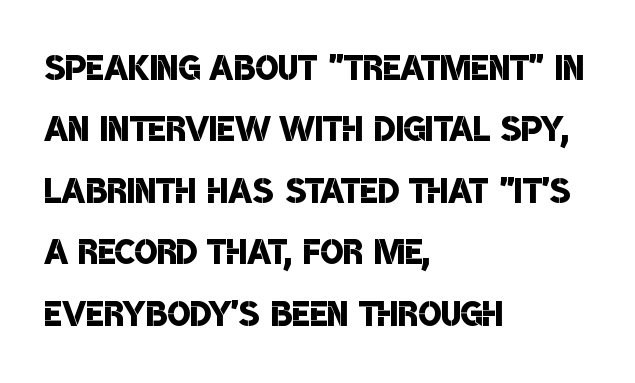
Examine the stroke ends and you'll find no serifs. The leading is moderate, giving the passage an even texture. One-word summary of the alignment: left. Each letter keeps its own natural width here, so spacing adapts to shape.
